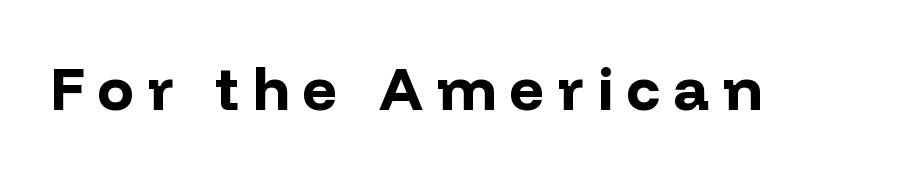
Characters remain perfectly vertical along every line. Short note: letters widely spaced. The passage shown is typed in a proportional face where columns would drift. The typeface chosen for these lines omits serifs.
